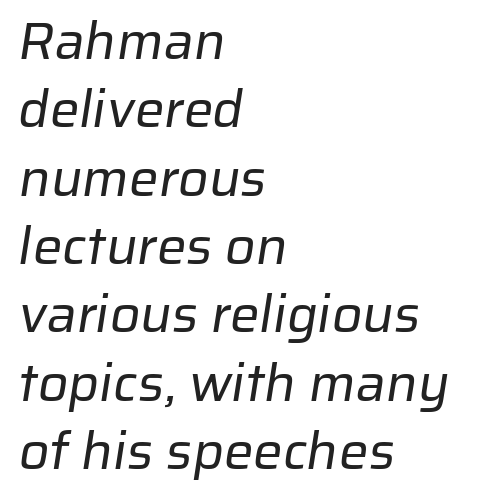
The image shows 53 px regular-weight sans-serif type; set left-aligned, normal line spacing (1.29x), normal letter spacing, not underlined; low stroke contrast and a medium x-height.
